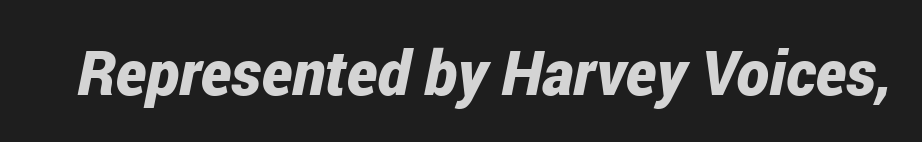
Q: Is the text bold? A: Yes.
Q: Is the text italic (slanted)? A: Yes, it leans right by about 12 degrees.
Q: Is the text underlined? A: No.
Q: Is the spacing between letters normal or unusually wide? A: Normal.
Q: Width (condensed, normal, or wide)? A: Condensed.
Q: Stroke contrast? A: Low.
Q: x-height? A: Medium.
Q: Monospaced? A: No.
